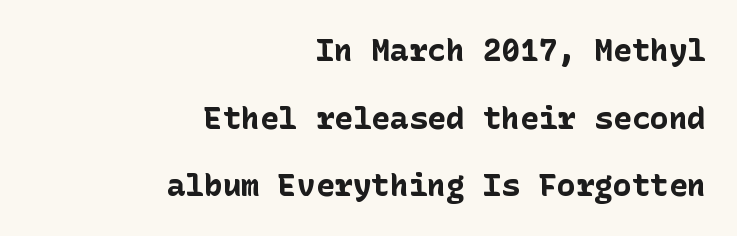
{"serif": "no", "italic": "no", "bold": "yes", "weight": "bold", "width": "normal", "stroke_contrast": "low", "x_height": "medium", "underline": "no", "align": "right", "line_spacing": "loose", "line_spacing_ratio": 2.18, "letter_spacing": "normal", "letter_spacing_em": 0.0, "glyph_px": 31}
